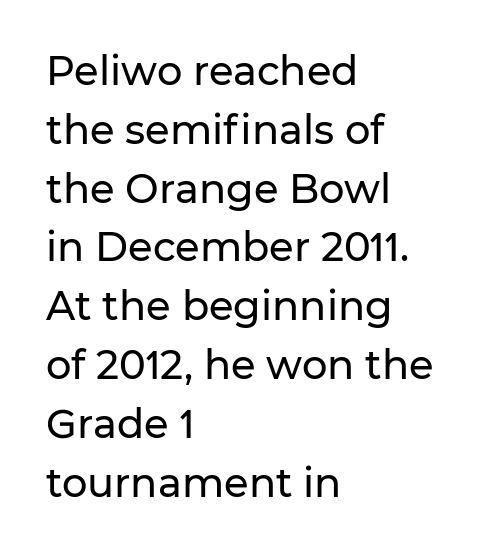
The image shows 40 px sans-serif type, upright; set left-aligned, normal line spacing (1.47x), normal letter spacing, not underlined; low stroke contrast and a medium x-height.
